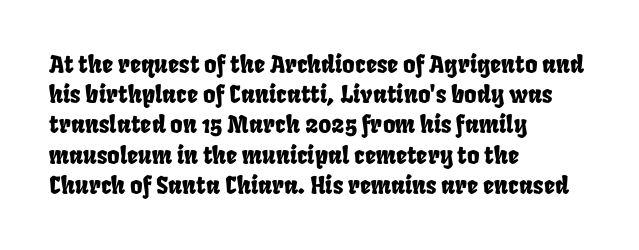
The image shows 24 px text type; set left-aligned, normal line spacing (1.26x), normal letter spacing, not underlined.
